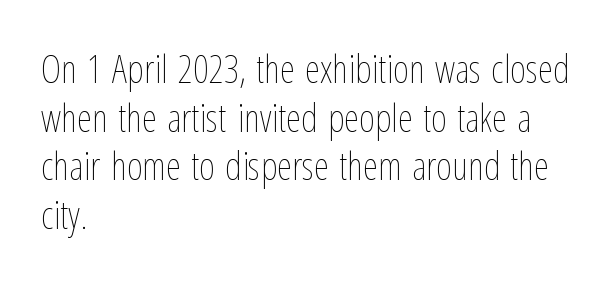
Q: Is the text bold? A: No.
Q: Is the text italic (slanted)? A: No, it is upright.
Q: Is the text underlined? A: No.
Q: How is the paragraph aligned? A: Left-aligned.
Q: Is the spacing between letters normal or unusually wide? A: Normal.
Q: Is the spacing between lines tight, normal or loose? A: Normal.
Q: Width (condensed, normal, or wide)? A: Condensed.
Q: Stroke contrast? A: Low.
Q: x-height? A: Medium.
Q: Monospaced? A: No.
